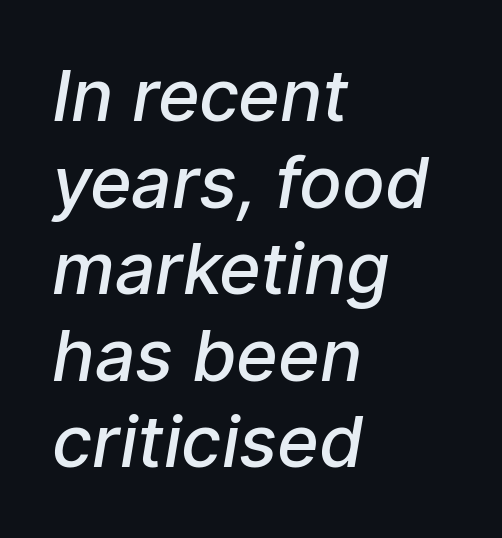
{"serif": "no", "bold": "semi", "weight": "semibold", "width": "normal", "stroke_contrast": "low", "x_height": "medium", "monospaced": "no", "underline": "no", "align": "left", "line_spacing_ratio": 1.22, "letter_spacing": "normal", "letter_spacing_em": 0.0, "glyph_px": 71}
